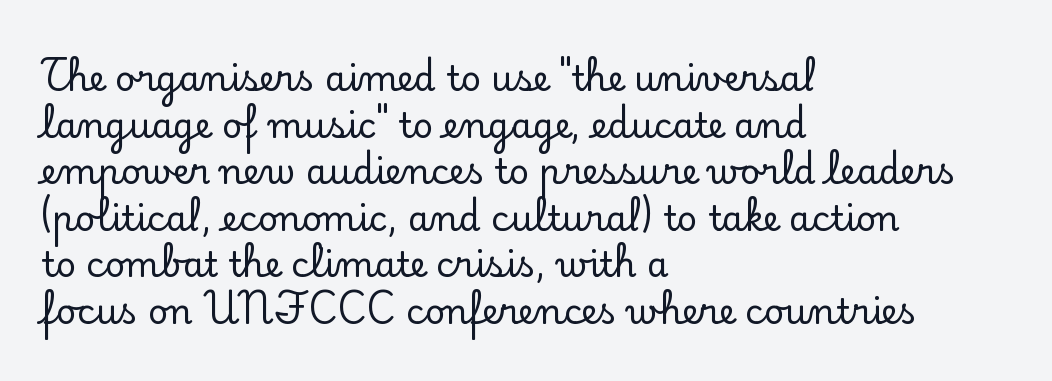
Italic: no, the glyphs are upright roman. Each letter's strokes conclude with small projecting serifs. Observe the ordinary spacing: letters are neighbours, not strangers. Interline gaps are of average width in this sample. Lines of text with bare space underneath.
